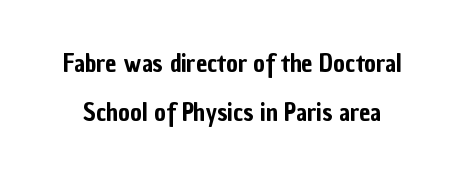
The type sits square on the baseline with zero lean. Compared with typical paragraphs, the rows here are farther apart. The string is rendered with underlining switched off. What stands out about the letter spacing? Nothing — it is the standard amount.
